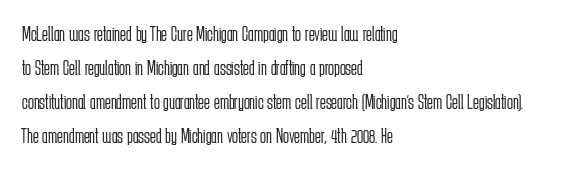
Q: Is the text bold? A: No.
Q: Is the text italic (slanted)? A: No, it is upright.
Q: Is the text underlined? A: No.
Q: How is the paragraph aligned? A: Left-aligned.
Q: Is the spacing between letters normal or unusually wide? A: Normal.
Q: Is the spacing between lines tight, normal or loose? A: Normal.
